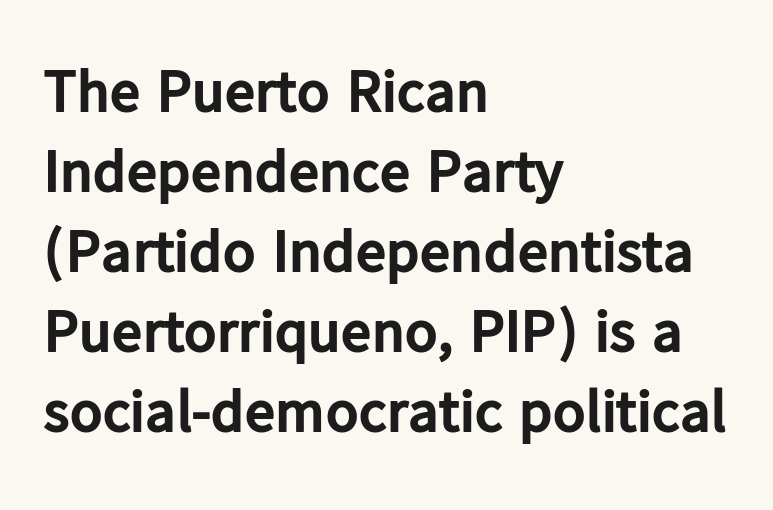
These lines are set flush left with a ragged right edge. Stroke terminals: plain, sans-serif. Glyph-to-glyph distance matches everyday printed text. Students, observe: this is what conventionally led text looks like.
